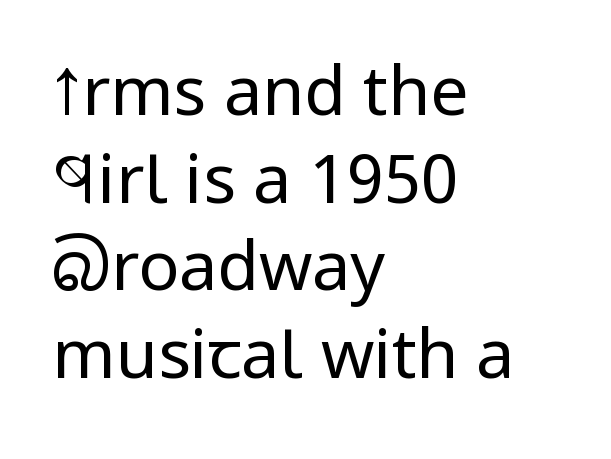
Q: Is the text bold? A: No.
Q: Is the text italic (slanted)? A: No, it is upright.
Q: Is the typeface a serif or a sans-serif typeface? A: Sans-serif.
Q: Is the text underlined? A: No.
Q: How is the paragraph aligned? A: Left-aligned.
Q: Is the spacing between letters normal or unusually wide? A: Normal.
Q: Is the spacing between lines tight, normal or loose? A: Normal.
Q: Width (condensed, normal, or wide)? A: Condensed.
Q: Stroke contrast? A: Low.
Q: x-height? A: Large.
Q: Monospaced? A: No.
